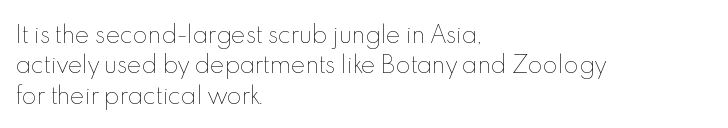
A quiet, ordinary-to-light weight characterises the typeface. The text block is weighted toward the left margin, trailing off unevenly rightward. This rendering leaves character spacing at its baseline value. Characters remain perfectly vertical along every line. The strip under each line holds only bare page.
